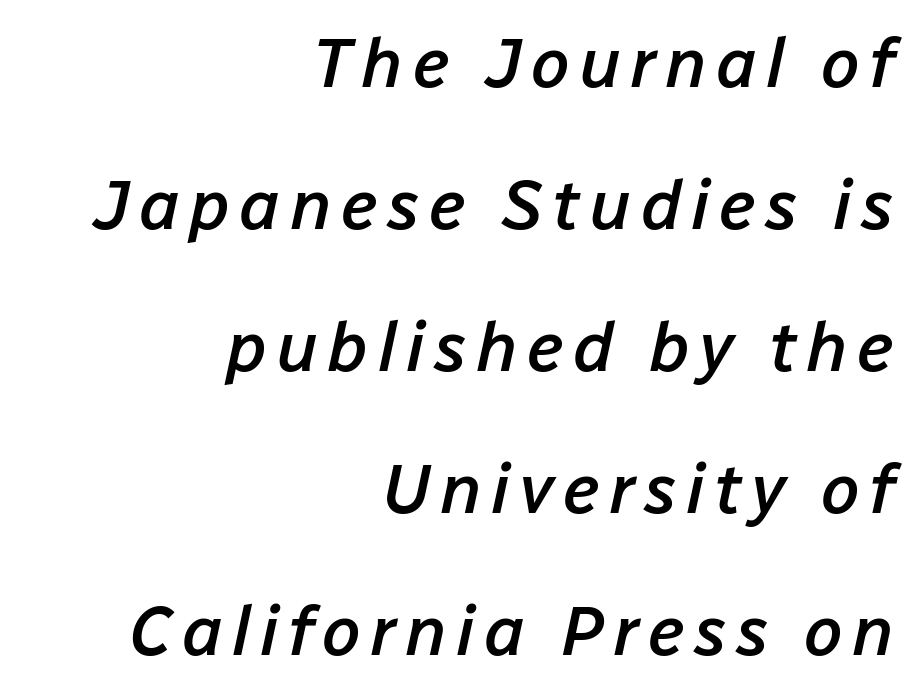
Q: Is the text bold? A: Semi-bold.
Q: Is the text italic (slanted)? A: Yes, it leans right by about 12 degrees.
Q: Is the text underlined? A: No.
Q: How is the paragraph aligned? A: Right-aligned.
Q: Is the spacing between lines tight, normal or loose? A: Loose.
Q: Width (condensed, normal, or wide)? A: Normal.
Q: Stroke contrast? A: Low.
Q: x-height? A: Medium.
Q: Monospaced? A: No.
